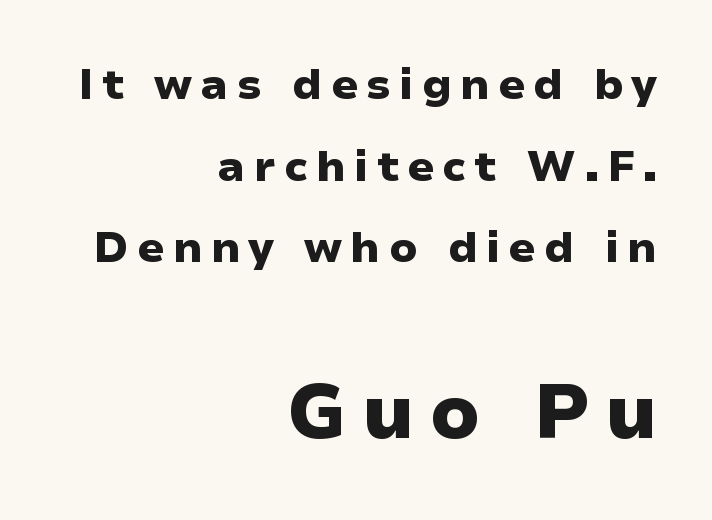
{"serif": "no", "italic": "no", "bold": "yes", "weight": "heavy", "width": "wide", "stroke_contrast": "low", "x_height": "medium", "monospaced": "no", "underline": "no", "align": "right", "line_spacing": "loose", "line_spacing_ratio": 1.9, "larger_block": "second", "size_ratio": 1.77, "glyph_px": 76}
